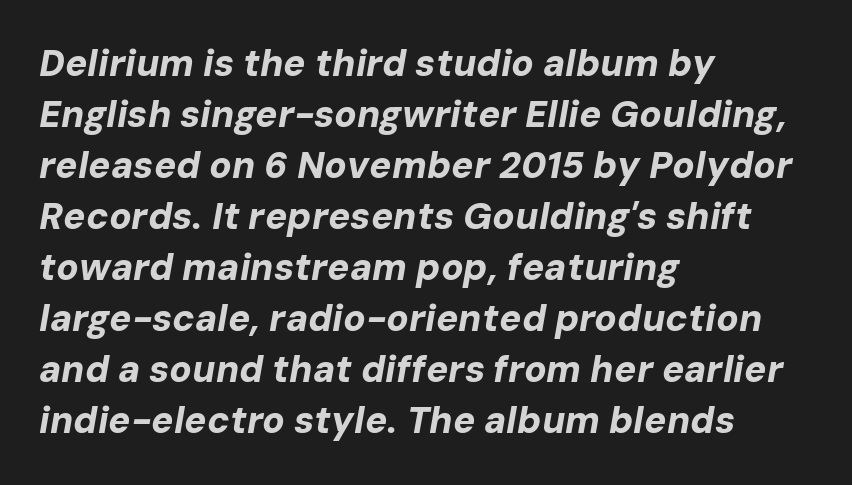
The image shows 37 px bold type, italic (leaning right); set left-aligned, normal line spacing (1.38x), normal letter spacing, not underlined; low stroke contrast and a medium x-height.
